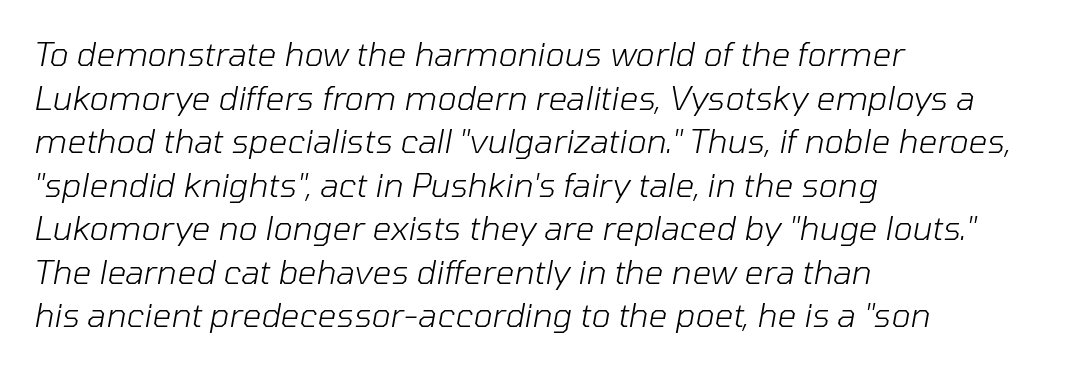
Q: Is the text bold? A: No.
Q: Is the text italic (slanted)? A: Yes, it leans right by about 10 degrees.
Q: Is the text underlined? A: No.
Q: How is the paragraph aligned? A: Left-aligned.
Q: Is the spacing between letters normal or unusually wide? A: Normal.
Q: Is the spacing between lines tight, normal or loose? A: Normal.
Q: Width (condensed, normal, or wide)? A: Normal.
Q: Stroke contrast? A: Low.
Q: x-height? A: Medium.
Q: Monospaced? A: No.
